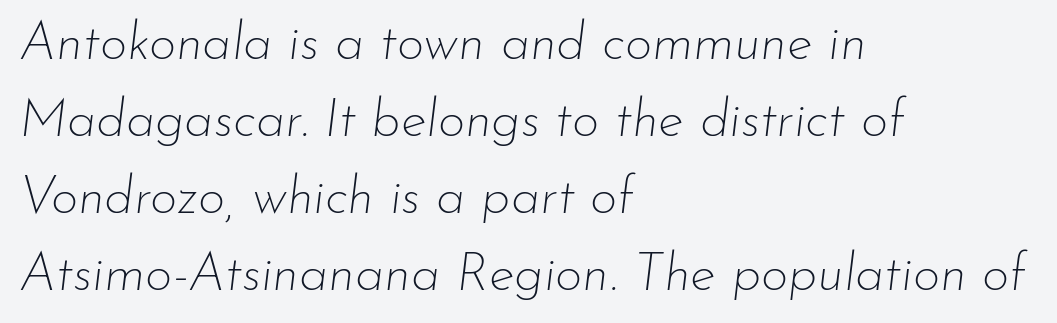
The image shows 53 px thin type, italic (leaning right); set left-aligned, normal line spacing (1.45x), normal letter spacing, not underlined; low stroke contrast and a small x-height.
